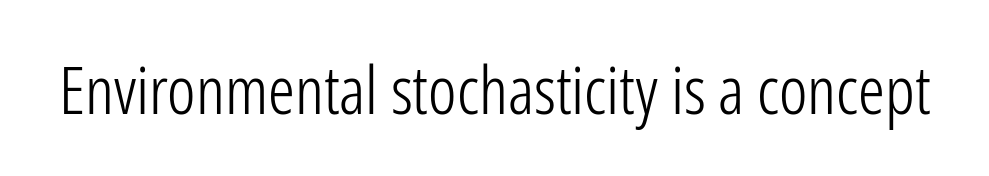
The image shows 67 px light, condensed sans-serif type, upright; set normal letter spacing, not underlined; low stroke contrast and a medium x-height.
